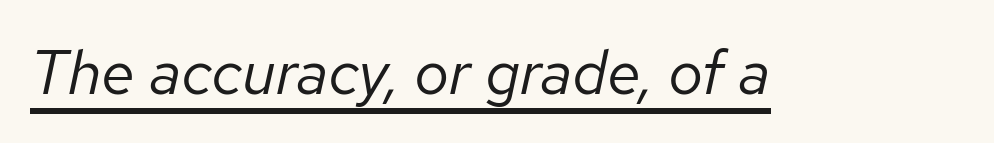
{"italic": "yes", "lean": "right", "slant_degrees": 12, "bold": "no", "weight": "regular", "width": "normal", "stroke_contrast": "low", "x_height": "medium", "monospaced": "no", "underline": "yes", "letter_spacing": "normal", "letter_spacing_em": 0.0, "glyph_px": 62}
